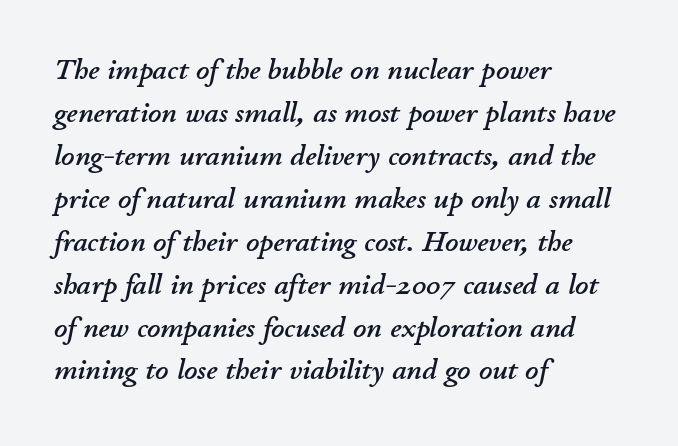
{"italic": "yes", "lean": "right", "slant_degrees": 11, "width": "normal", "stroke_contrast": "low", "x_height": "small", "monospaced": "no", "underline": "no", "align": "left", "line_spacing": "normal", "line_spacing_ratio": 1.48, "letter_spacing": "normal", "letter_spacing_em": 0.0, "glyph_px": 29}
